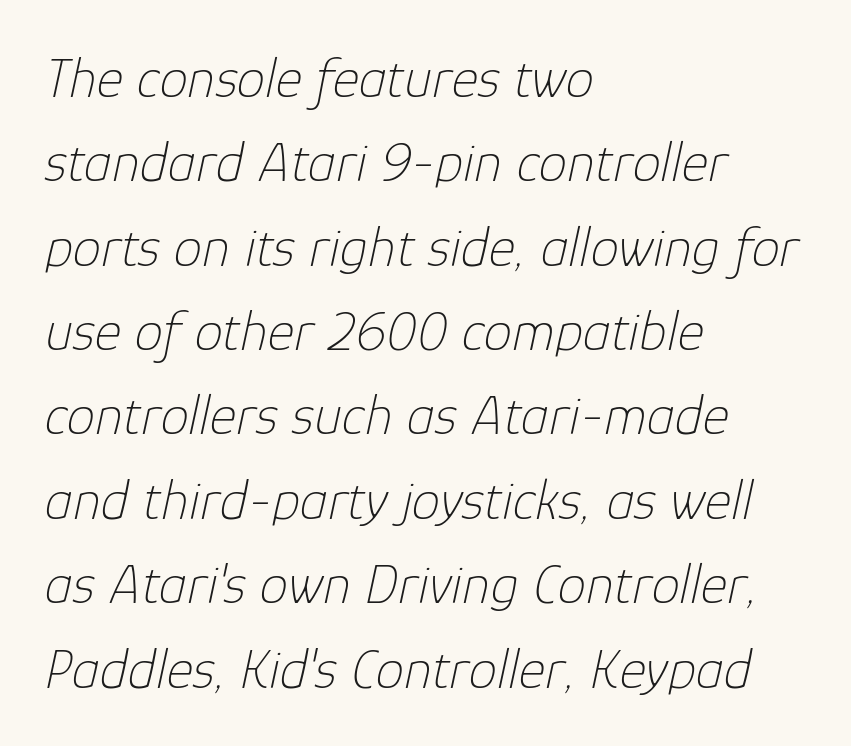
Q: Is the text bold? A: No.
Q: Is the text italic (slanted)? A: Yes, it leans right by about 12 degrees.
Q: Is the text underlined? A: No.
Q: How is the paragraph aligned? A: Left-aligned.
Q: Is the spacing between letters normal or unusually wide? A: Normal.
Q: Is the spacing between lines tight, normal or loose? A: Normal.
Q: Width (condensed, normal, or wide)? A: Normal.
Q: Stroke contrast? A: Low.
Q: x-height? A: Medium.
Q: Monospaced? A: No.
